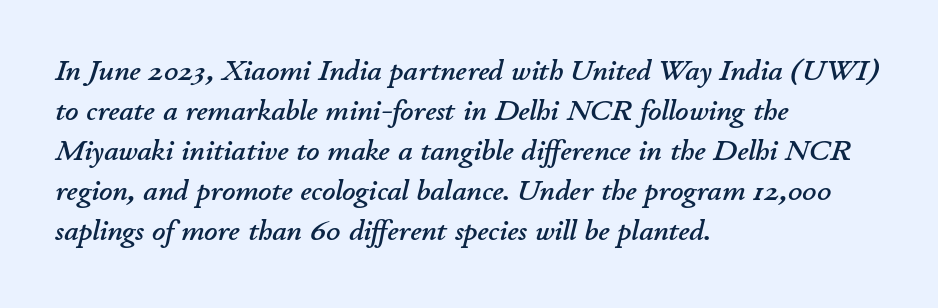
Would a proofreader flag this as italicized? Yes. Reading down the column, the eye jumps a familiar distance to each next line. Note the varied advance widths — an 'i' is clearly narrower than an 'm'. Observe the ordinary spacing: letters are neighbours, not strangers. Is the block centered? No — it sits flush against the left margin. Has an underline been added? It has not.
